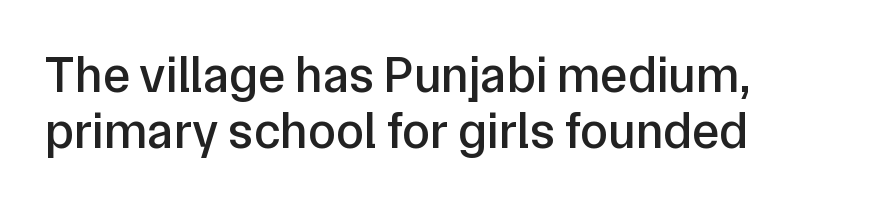
This rendering leaves character spacing at its baseline value. Character widths vary here, with narrow letters taking less room than wide ones. This sample trades vertical openness for compactness between lines. Letterform terminals end flat and unadorned throughout the passage.
